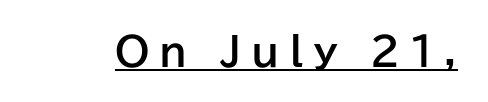
The image shows 39 px bold sans-serif type, upright; set unusually wide letter spacing (+0.25 em), underlined; low stroke contrast and a medium x-height.
